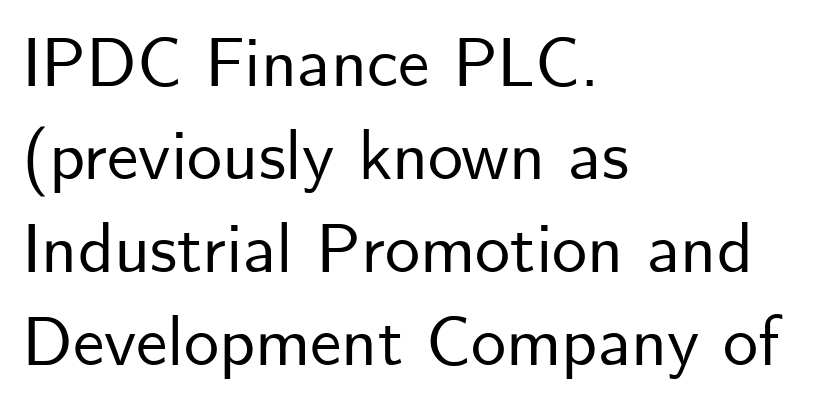
{"serif": "no", "italic": "no", "width": "normal", "stroke_contrast": "low", "x_height": "small", "monospaced": "no", "underline": "no", "align": "left", "line_spacing": "normal", "line_spacing_ratio": 1.33, "letter_spacing": "normal", "letter_spacing_em": 0.0, "glyph_px": 70}
